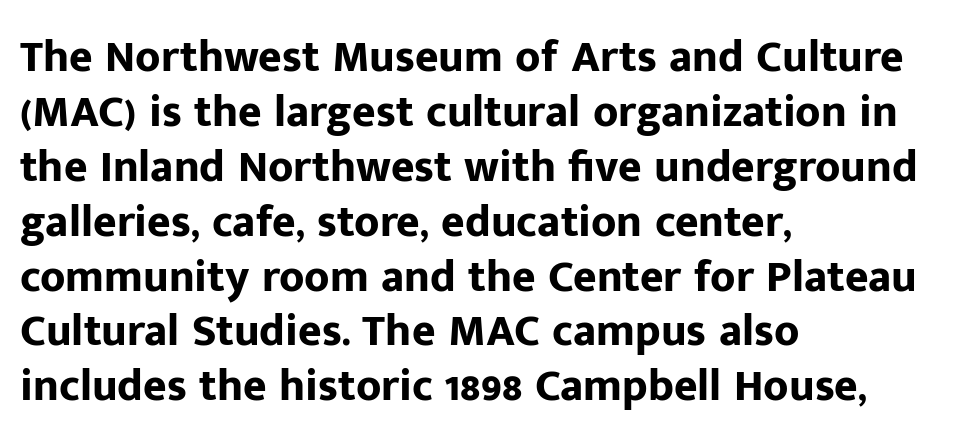
The compositor pushed each line to the left boundary. Underline: absent. Is this a sans? Yes — the strokes have no serifs. Standard letterfit; no display-style spreading of the glyphs.
